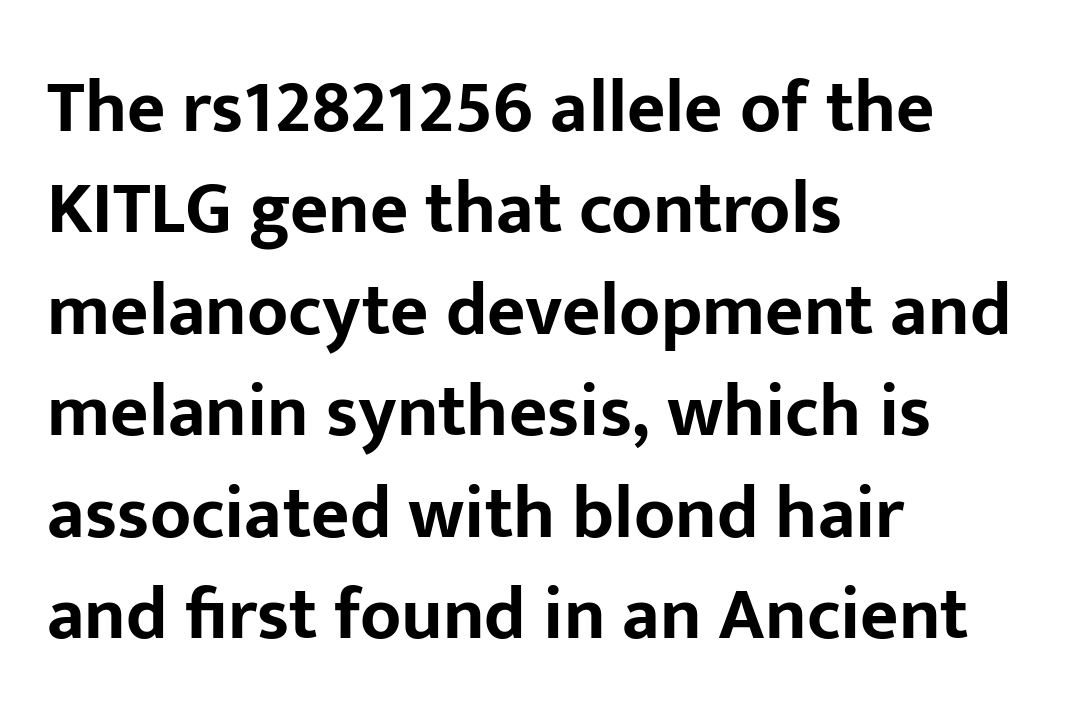
The image shows 74 px bold sans-serif type, upright; set left-aligned, normal line spacing (1.37x), normal letter spacing, not underlined; low stroke contrast and a medium x-height.
